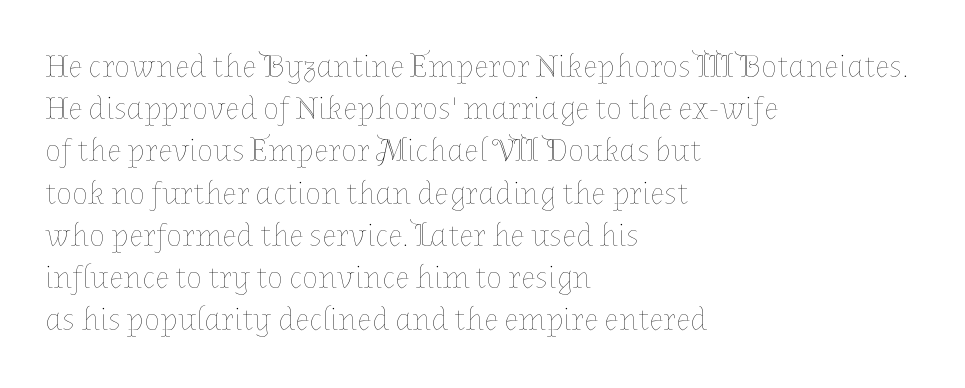
The image shows 33 px thin type, upright; set left-aligned, normal line spacing (1.28x), normal letter spacing, not underlined; low stroke contrast and a medium x-height.
